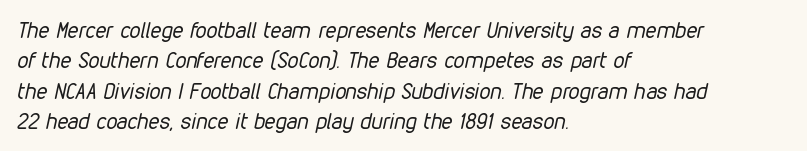
Look at the tracking — it's just the regular setting, nothing added. This reads as an unemphasized weight, regular at the heaviest. This rendering uses left alignment, leaving the right contour irregular. Posture: slanted. Any mark beneath the type? The region is blank. Horizontal bands of white between lines are of average thickness.
